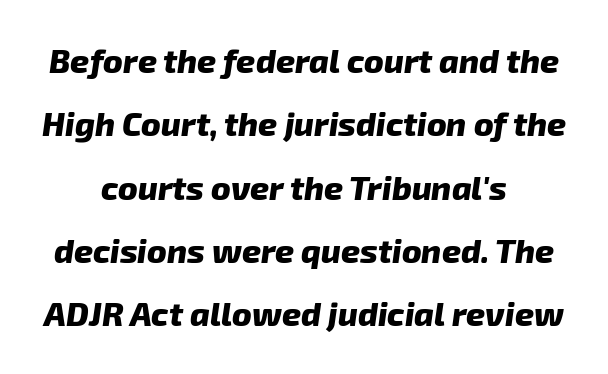
Q: Is the text bold? A: Yes.
Q: Is the text italic (slanted)? A: Yes, it leans right by about 8 degrees.
Q: Is the text underlined? A: No.
Q: How is the paragraph aligned? A: Centered.
Q: Is the spacing between letters normal or unusually wide? A: Normal.
Q: Is the spacing between lines tight, normal or loose? A: Loose.
Q: Width (condensed, normal, or wide)? A: Normal.
Q: Stroke contrast? A: Low.
Q: x-height? A: Medium.
Q: Monospaced? A: No.
